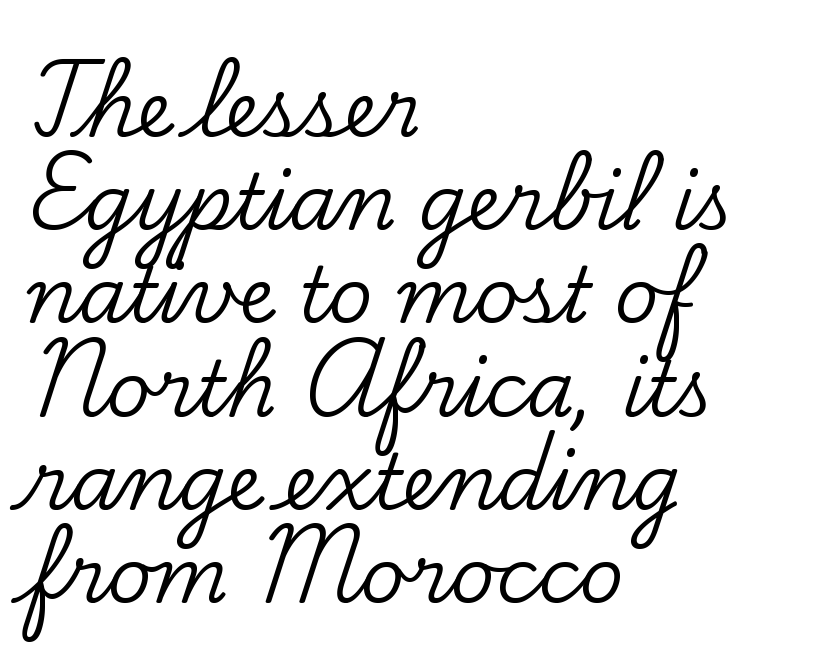
Q: Is the text italic (slanted)? A: Yes.
Q: Is the typeface a serif or a sans-serif typeface? A: Serif.
Q: Is the text underlined? A: No.
Q: How is the paragraph aligned? A: Left-aligned.
Q: Is the spacing between letters normal or unusually wide? A: Normal.
Q: Width (condensed, normal, or wide)? A: Normal.
Q: Stroke contrast? A: Low.
Q: x-height? A: Small.
Q: Monospaced? A: No.
